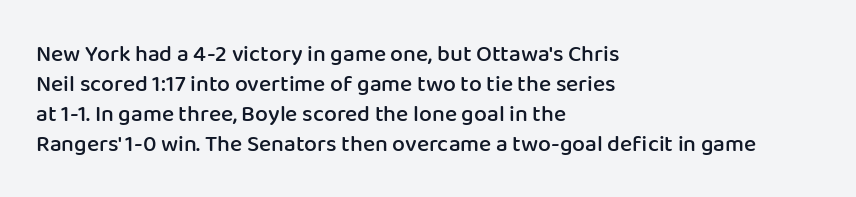
How are the letters spaced? Ordinarily, with no added tracking. Ordinary non-slanted type is in use. Notice the strokes are somewhat thickened but not fully heavy: this is a semibold. Descenders are the only things crossing below the line.
